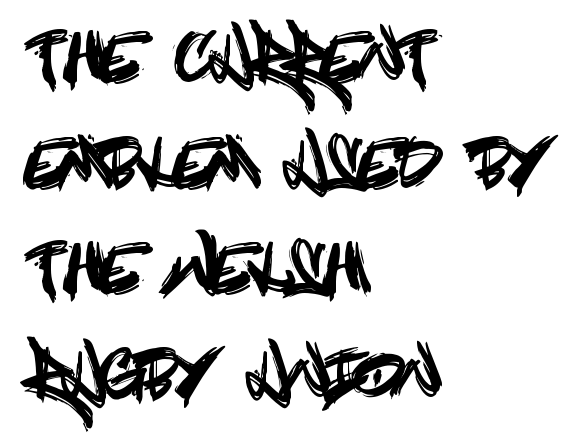
The image shows 66 px condensed sans-serif type; set left-aligned, normal line spacing (1.6x), normal letter spacing, not underlined; a large x-height.
